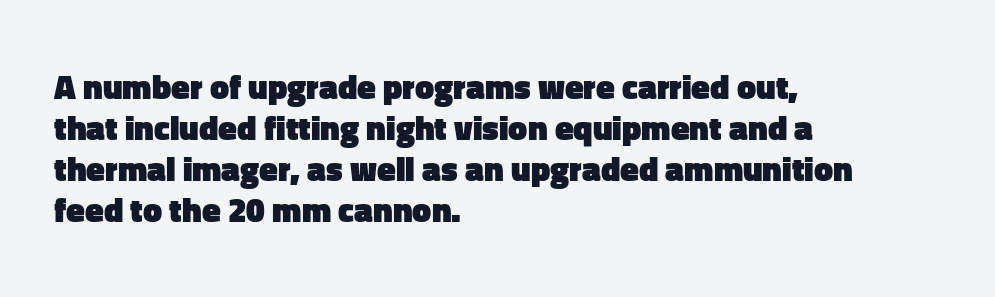
{"serif": "no", "italic": "no", "bold": "yes", "weight": "heavy", "width": "normal", "stroke_contrast": "low", "x_height": "medium", "monospaced": "no", "underline": "no", "align": "left", "line_spacing_ratio": 1.21, "letter_spacing": "normal", "letter_spacing_em": 0.0, "glyph_px": 34}
